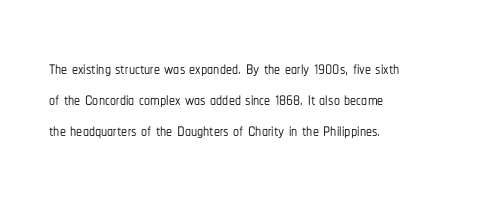
{"italic": "no", "underline": "no", "align": "left", "line_spacing": "normal", "line_spacing_ratio": 1.29, "letter_spacing": "normal", "letter_spacing_em": 0.0, "glyph_px": 24}
